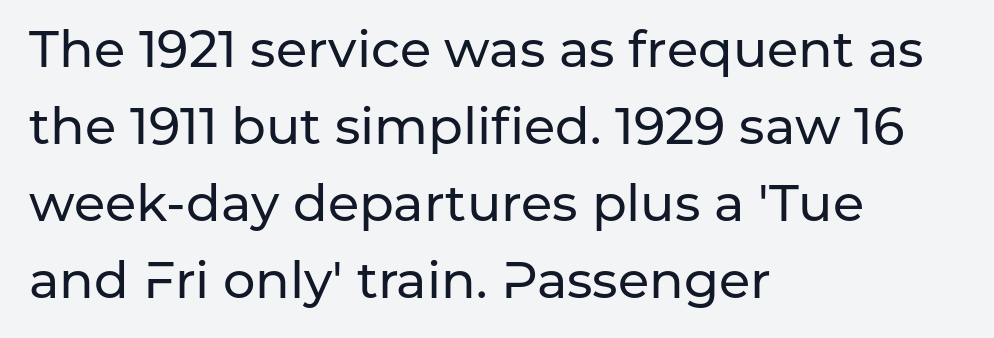
The image shows 51 px sans-serif type, upright; set left-aligned, normal line spacing (1.51x), normal letter spacing, not underlined; low stroke contrast and a medium x-height.
